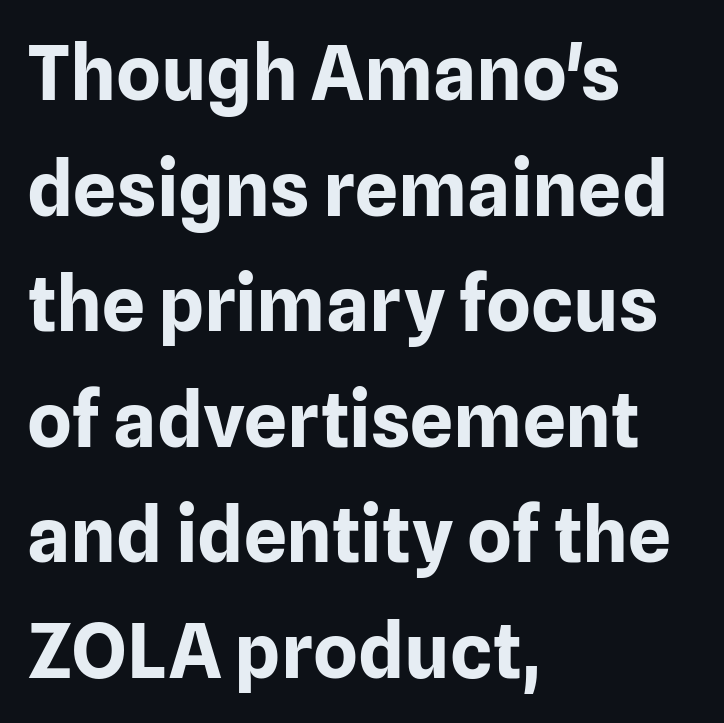
{"serif": "no", "italic": "no", "bold": "yes", "weight": "bold", "width": "normal", "stroke_contrast": "low", "x_height": "medium", "monospaced": "no", "underline": "no", "align": "left", "line_spacing": "normal", "line_spacing_ratio": 1.52, "letter_spacing": "normal", "letter_spacing_em": 0.0, "glyph_px": 76}
